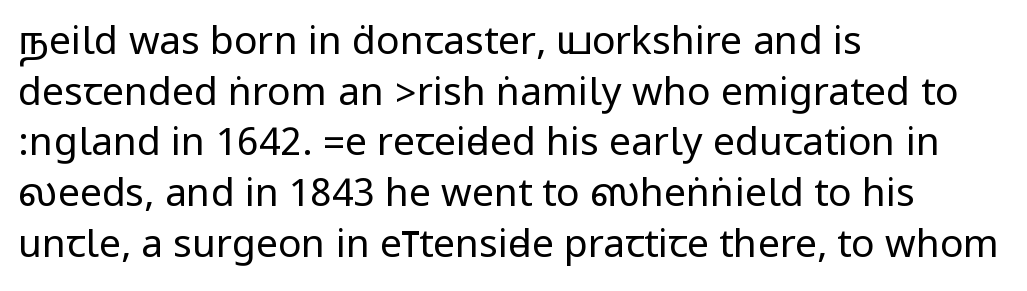
Q: Is the text bold? A: No.
Q: Is the text italic (slanted)? A: No, it is upright.
Q: Is the typeface a serif or a sans-serif typeface? A: Sans-serif.
Q: Is the text underlined? A: No.
Q: How is the paragraph aligned? A: Left-aligned.
Q: Is the spacing between letters normal or unusually wide? A: Normal.
Q: Is the spacing between lines tight, normal or loose? A: Normal.
Q: Width (condensed, normal, or wide)? A: Condensed.
Q: Stroke contrast? A: Low.
